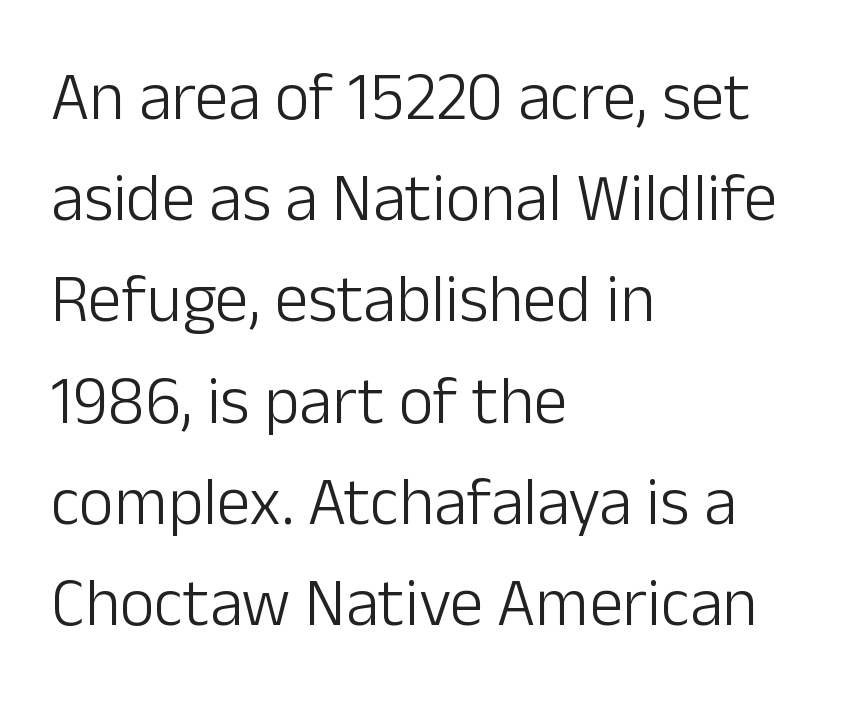
Short and long lines alike share a common starting point at left. Vertical strokes here are truly vertical. Note the varied advance widths — an 'i' is clearly narrower than an 'm'. Students, observe: this is what conventionally led text looks like. The zone under the glyphs is completely vacant.
